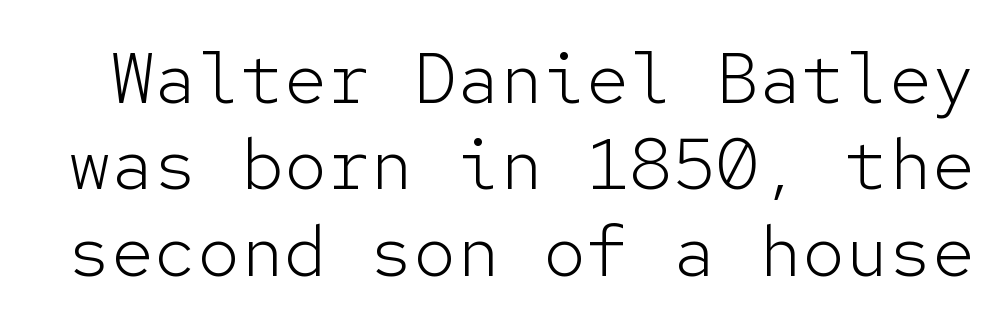
{"serif": "no", "italic": "no", "bold": "no", "weight": "light", "width": "normal", "stroke_contrast": "low", "x_height": "medium", "monospaced": "yes", "underline": "no", "line_spacing_ratio": 1.2, "letter_spacing": "normal", "letter_spacing_em": 0.0, "glyph_px": 72}
